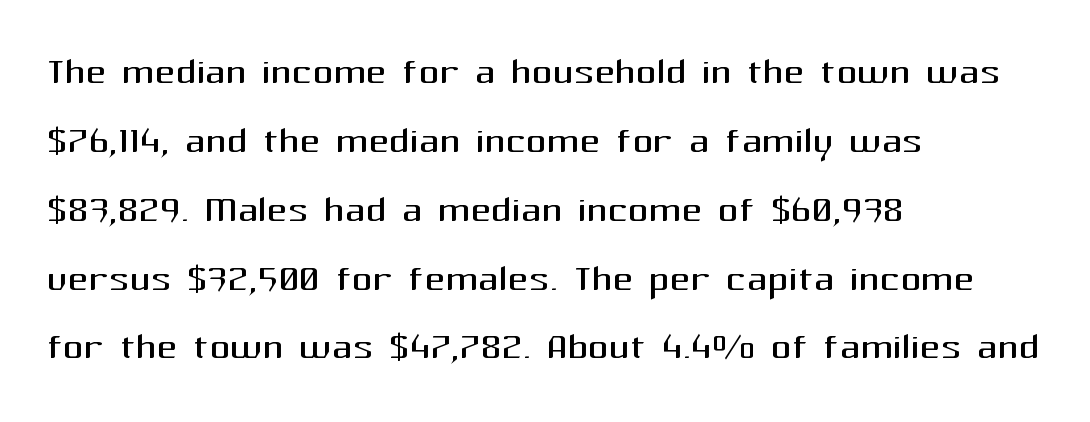
Q: Is the text bold? A: No.
Q: Is the text italic (slanted)? A: No, it is upright.
Q: Is the typeface a serif or a sans-serif typeface? A: Sans-serif.
Q: Is the text underlined? A: No.
Q: How is the paragraph aligned? A: Left-aligned.
Q: Is the spacing between letters normal or unusually wide? A: Normal.
Q: Is the spacing between lines tight, normal or loose? A: Normal.
Q: Width (condensed, normal, or wide)? A: Normal.
Q: Stroke contrast? A: Medium.
Q: x-height? A: Medium.
Q: Monospaced? A: No.
